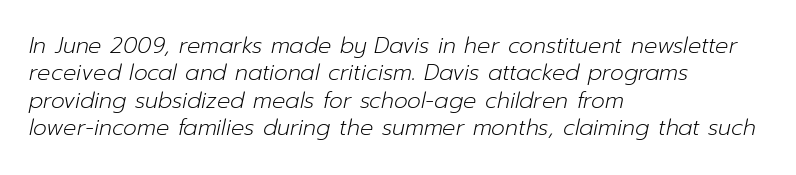
The image shows 22 px text type, italic (leaning right); set left-aligned, normal line spacing (1.25x), normal letter spacing, not underlined.
